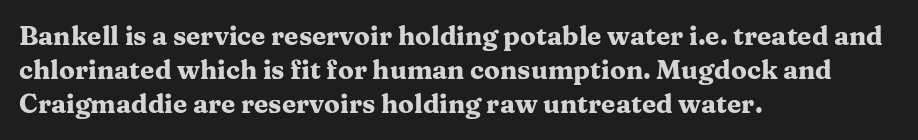
{"italic": "no", "bold": "yes", "underline": "no", "align": "left", "line_spacing": "normal", "line_spacing_ratio": 1.31, "letter_spacing": "normal", "letter_spacing_em": 0.0, "glyph_px": 26}
